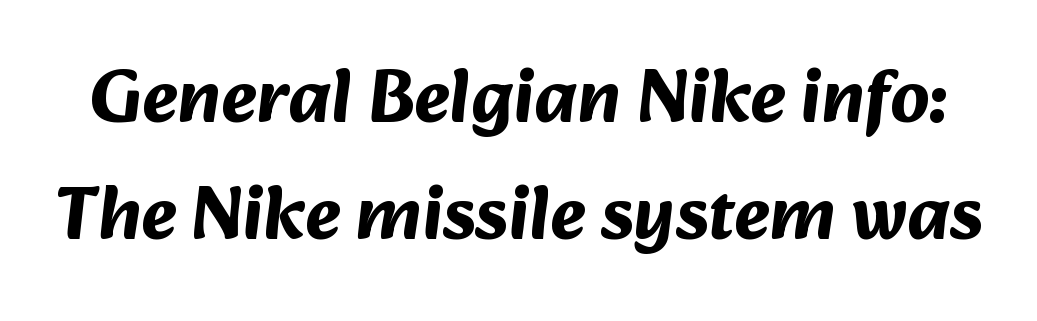
{"serif": "no", "bold": "yes", "weight": "bold", "width": "normal", "stroke_contrast": "medium", "x_height": "medium", "monospaced": "no", "underline": "no", "line_spacing": "normal", "line_spacing_ratio": 1.54, "letter_spacing": "normal", "letter_spacing_em": 0.0, "glyph_px": 76}
